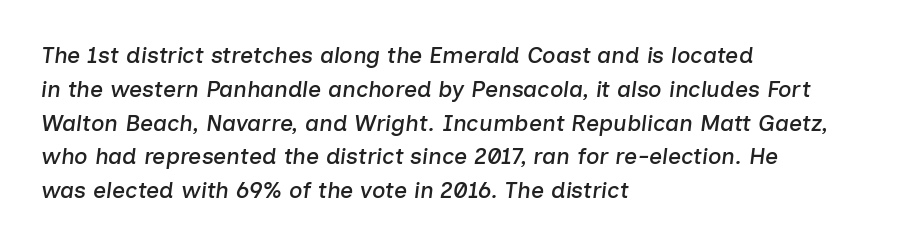
{"italic": "yes", "lean": "right", "slant_degrees": 7, "underline": "no", "align": "left", "line_spacing": "normal", "line_spacing_ratio": 1.47, "letter_spacing": "normal", "letter_spacing_em": 0.0, "glyph_px": 23}
